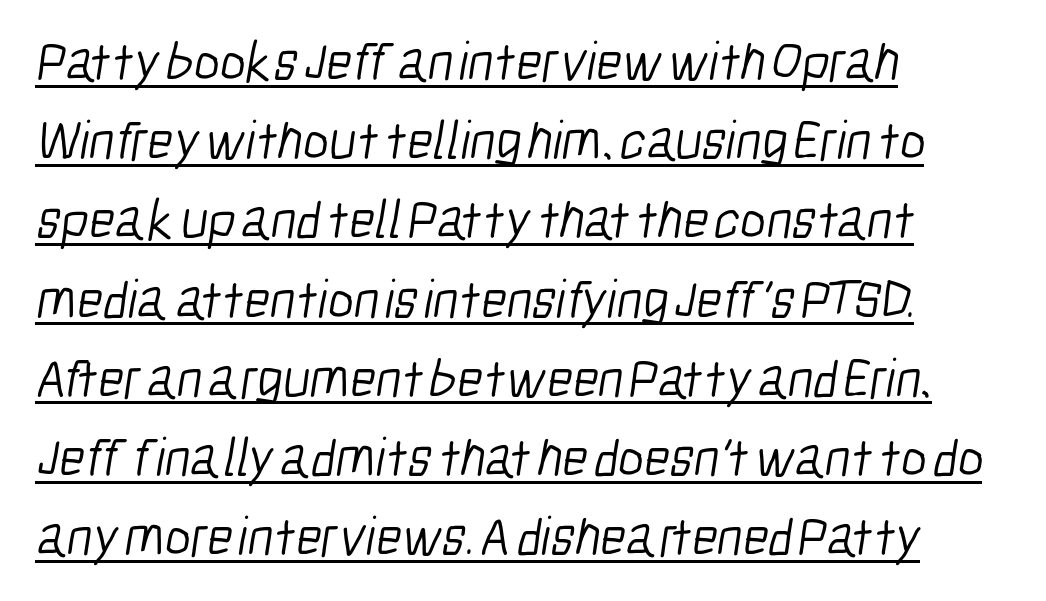
Q: Is the text bold? A: No.
Q: Is the typeface a serif or a sans-serif typeface? A: Sans-serif.
Q: Is the text underlined? A: Yes.
Q: How is the paragraph aligned? A: Left-aligned.
Q: Is the spacing between letters normal or unusually wide? A: Normal.
Q: Is the spacing between lines tight, normal or loose? A: Normal.
Q: Width (condensed, normal, or wide)? A: Condensed.
Q: Stroke contrast? A: Low.
Q: x-height? A: Medium.
Q: Monospaced? A: No.
